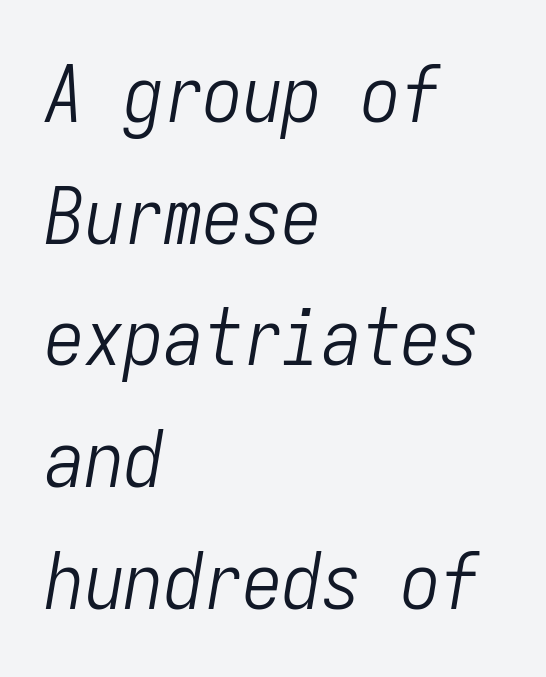
The characters are drawn with everyday or finer stroke widths. Quick note: italic. Quick note: interline space is typical. This rendering leaves character spacing at its baseline value. Check under the words: just untouched page.
